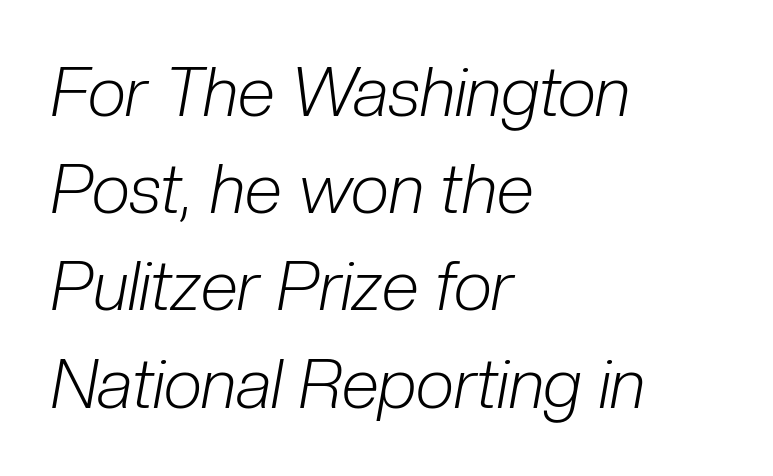
The image shows 68 px light, condensed type, italic (leaning right); set left-aligned, normal line spacing (1.43x), normal letter spacing, not underlined; low stroke contrast and a medium x-height.
